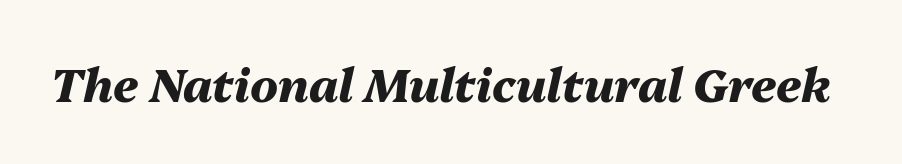
{"italic": "yes", "lean": "right", "slant_degrees": 13, "bold": "yes", "weight": "heavy", "width": "normal", "stroke_contrast": "medium", "x_height": "medium", "monospaced": "no", "underline": "no", "letter_spacing": "normal", "letter_spacing_em": 0.0, "glyph_px": 46}
